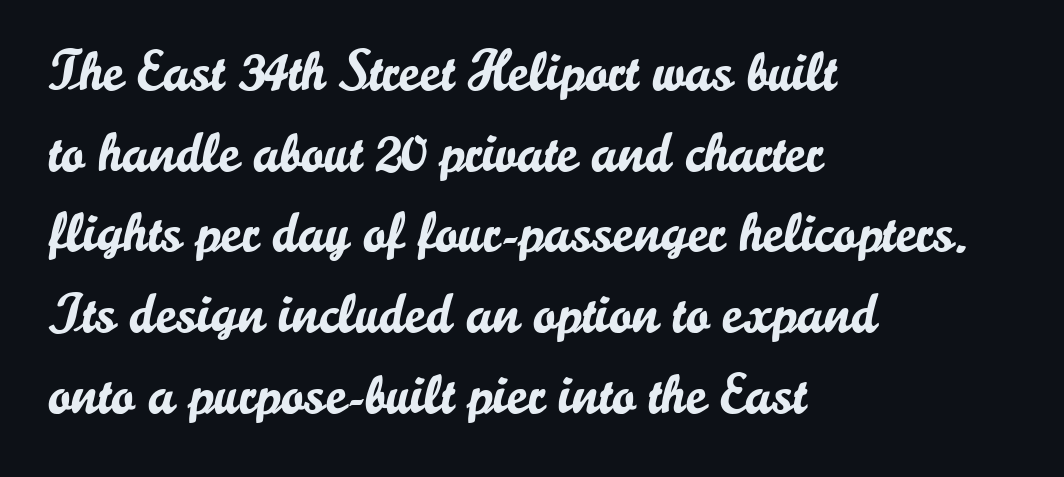
Q: Is the text italic (slanted)? A: Yes.
Q: Is the typeface a serif or a sans-serif typeface? A: Sans-serif.
Q: Is the text underlined? A: No.
Q: How is the paragraph aligned? A: Left-aligned.
Q: Is the spacing between letters normal or unusually wide? A: Normal.
Q: Is the spacing between lines tight, normal or loose? A: Normal.
Q: Width (condensed, normal, or wide)? A: Normal.
Q: Stroke contrast? A: Low.
Q: x-height? A: Small.
Q: Monospaced? A: No.
